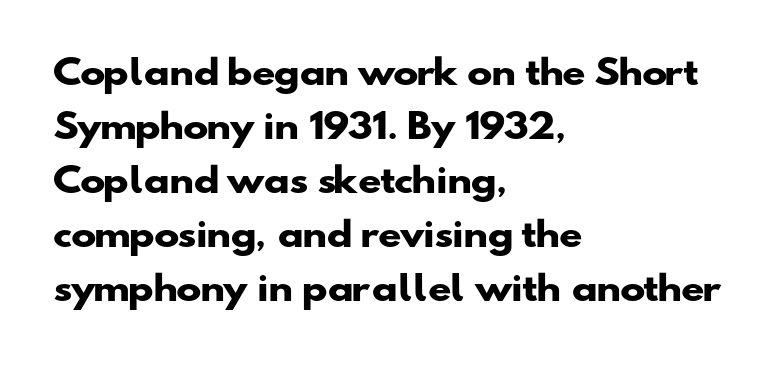
The image shows 34 px heavy, wide sans-serif type; set left-aligned, normal line spacing (1.59x), normal letter spacing, not underlined; low stroke contrast and a small x-height.
